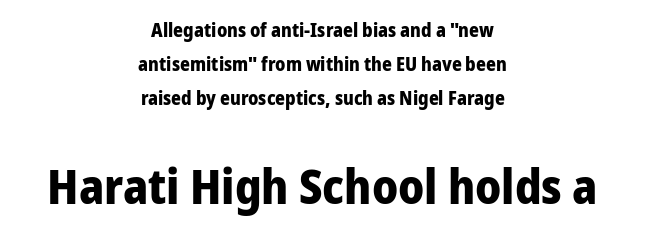
{"serif": "no", "italic": "no", "bold": "yes", "weight": "bold", "width": "normal", "stroke_contrast": "low", "x_height": "medium", "monospaced": "no", "underline": "no", "align": "center", "line_spacing_ratio": 1.78, "letter_spacing": "normal", "letter_spacing_em": 0.0, "larger_block": "second", "size_ratio": 2.53, "glyph_px": 48}
